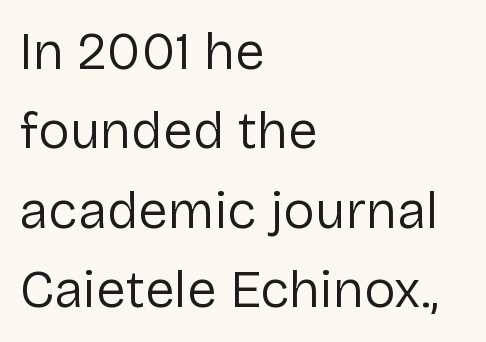
{"serif": "no", "italic": "no", "bold": "no", "weight": "regular", "width": "normal", "stroke_contrast": "low", "x_height": "medium", "monospaced": "no", "underline": "no", "align": "left", "line_spacing": "normal", "line_spacing_ratio": 1.5, "letter_spacing": "normal", "letter_spacing_em": 0.0, "glyph_px": 53}
